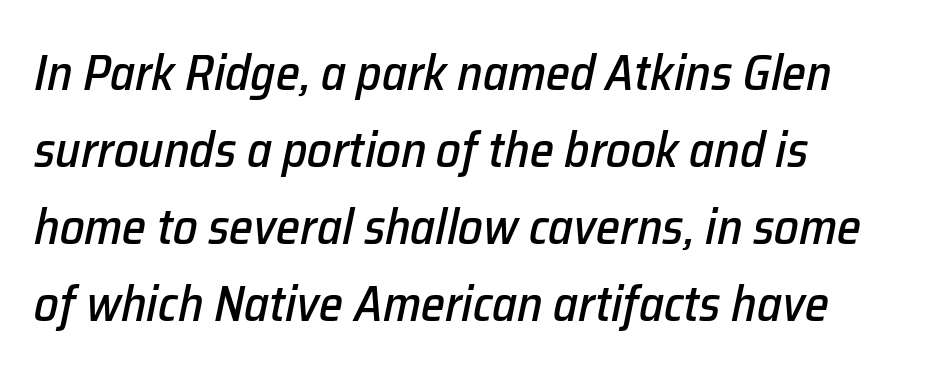
The image shows 49 px text type, italic (leaning right); set left-aligned, normal line spacing (1.57x), normal letter spacing, not underlined; low stroke contrast and a medium x-height.
